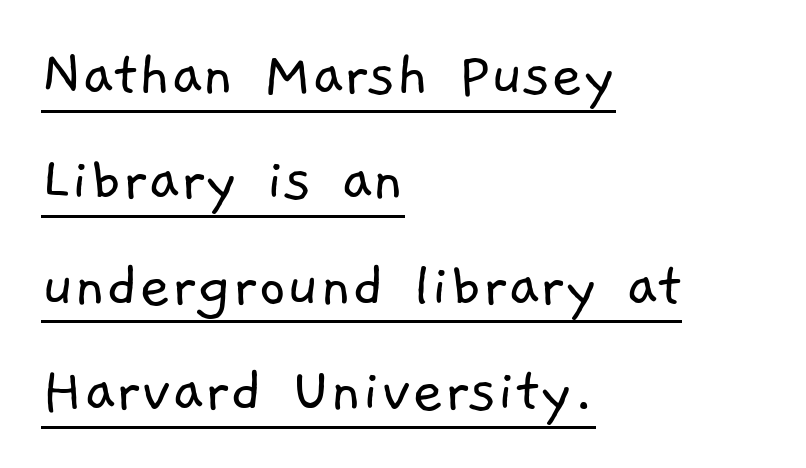
{"serif": "no", "bold": "no", "weight": "light", "width": "normal", "stroke_contrast": "low", "x_height": "medium", "monospaced": "no", "underline": "yes", "align": "left", "line_spacing": "normal", "line_spacing_ratio": 1.55, "letter_spacing": "normal", "letter_spacing_em": 0.0, "glyph_px": 68}
